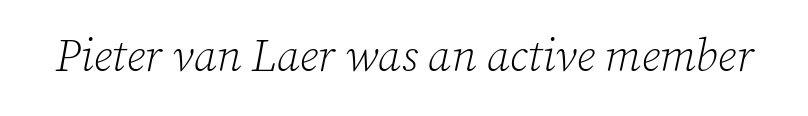
{"serif": "yes", "italic": "yes", "lean": "right", "slant_degrees": 12, "bold": "no", "weight": "light", "width": "normal", "stroke_contrast": "low", "x_height": "medium", "monospaced": "no", "underline": "no", "letter_spacing": "normal", "letter_spacing_em": 0.0, "glyph_px": 45}
